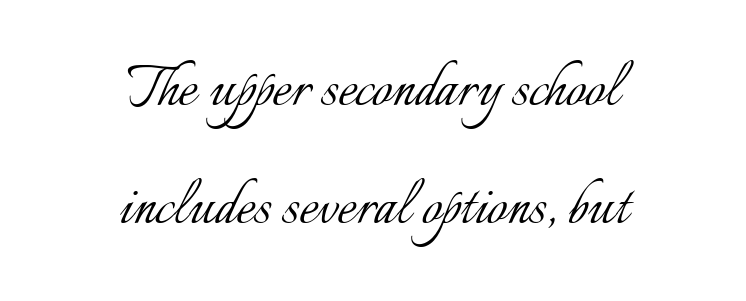
Is the letter spacing exaggerated? No — it looks like the ordinary default. The weight tops out at a normal text grade. The space beneath each line is pristine and unruled. Each letter keeps its own natural width here, so spacing adapts to shape.
